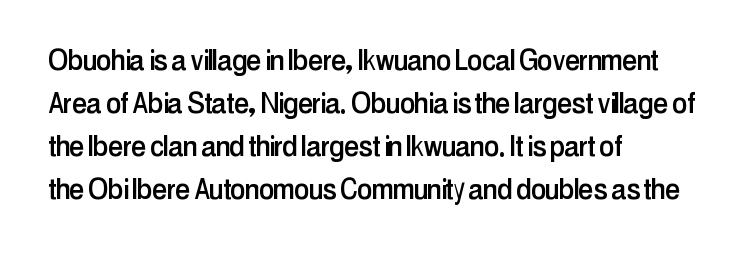
{"serif": "no", "italic": "no", "width": "condensed", "stroke_contrast": "low", "x_height": "medium", "monospaced": "no", "underline": "no", "align": "left", "line_spacing": "normal", "line_spacing_ratio": 1.26, "letter_spacing": "normal", "letter_spacing_em": 0.0, "glyph_px": 34}
